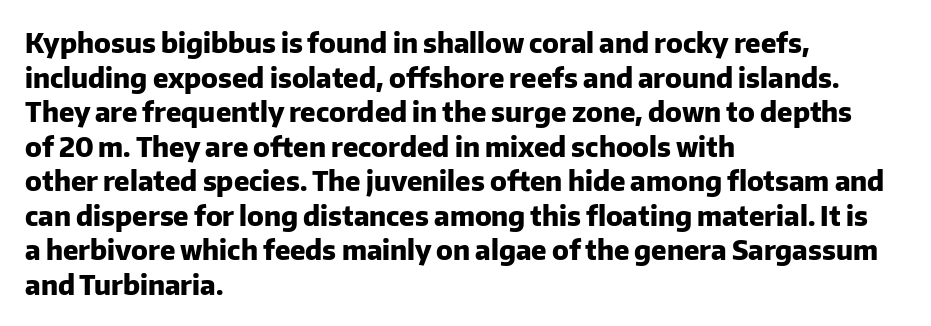
Compared with typical body copy, the letter spacing here is the same. The setting favours the left margin, as ordinary paragraphs usually do. Heft: maximum for text — a bold. Beneath every word, the page is bare. Successive baselines arrive at the customary interval. These lines were composed using upright roman letters.
